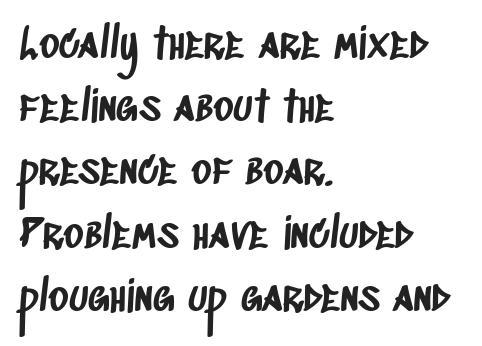
The image shows 43 px condensed sans-serif type; set left-aligned, normal line spacing (1.47x), normal letter spacing, not underlined; low stroke contrast and a large x-height.
